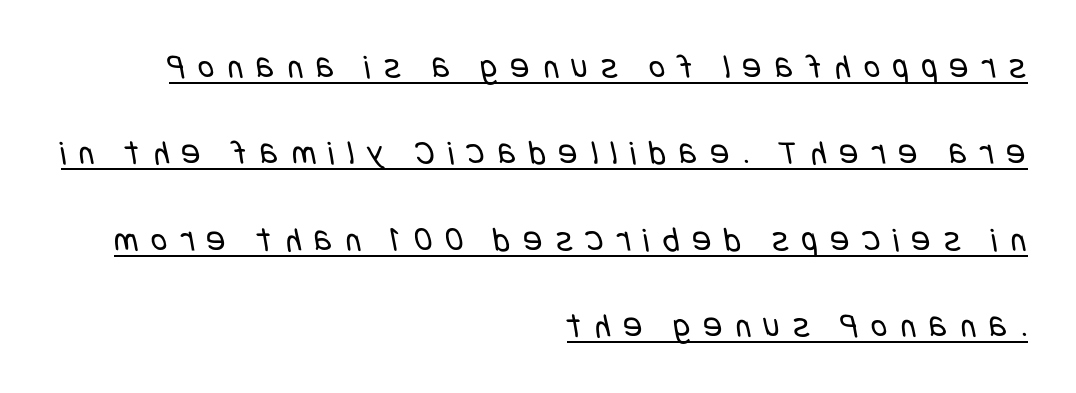
The image shows 35 px regular-weight, condensed sans-serif type; set right-aligned, loose line spacing (2.47x), unusually wide letter spacing (+0.38 em), underlined; low stroke contrast and a large x-height.
